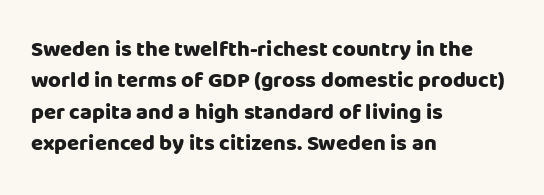
{"italic": "no", "bold": "yes", "underline": "no", "align": "left", "line_spacing": "normal", "line_spacing_ratio": 1.43, "letter_spacing": "normal", "letter_spacing_em": 0.0, "glyph_px": 22}
